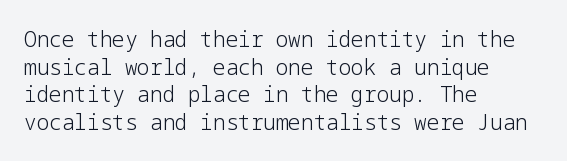
Teacher's note: observe the even left margin — that is flush-left alignment. The line texture is even and compact thanks to regular tracking. The lettering stays uniformly vertical, giving the passage a roman look. The baseline area is clear.
